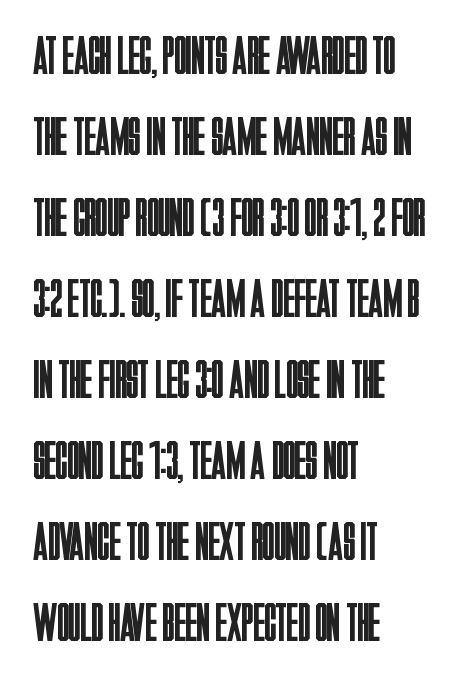
The image shows 54 px regular-weight, condensed sans-serif type, upright; set left-aligned, normal line spacing (1.5x), normal letter spacing, not underlined; low stroke contrast and a large x-height.
